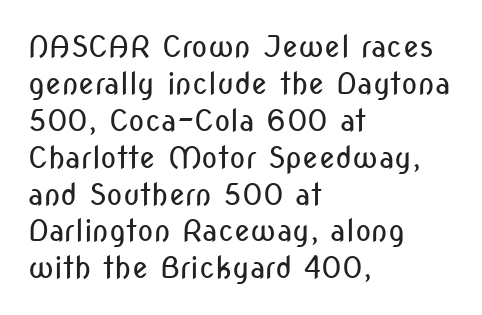
Q: Is the text bold? A: No.
Q: Is the text italic (slanted)? A: No, it is upright.
Q: Is the typeface a serif or a sans-serif typeface? A: Sans-serif.
Q: Is the text underlined? A: No.
Q: How is the paragraph aligned? A: Left-aligned.
Q: Is the spacing between letters normal or unusually wide? A: Normal.
Q: Width (condensed, normal, or wide)? A: Condensed.
Q: Stroke contrast? A: Low.
Q: x-height? A: Medium.
Q: Monospaced? A: No.
